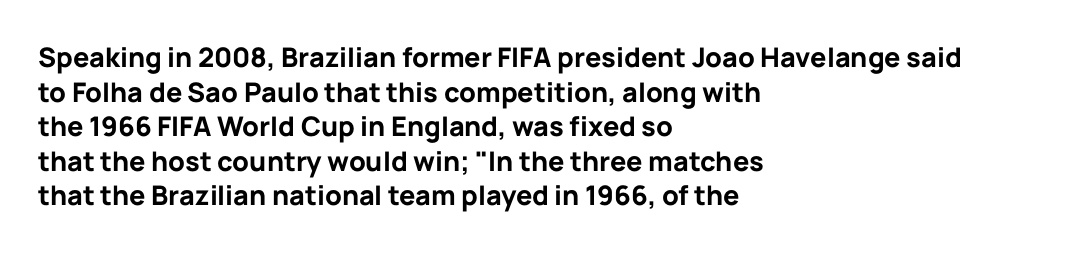
The image shows 27 px bold type, upright; set left-aligned, normal line spacing (1.28x), normal letter spacing, not underlined.
